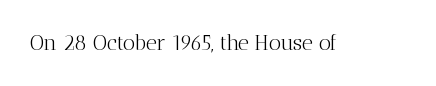
The image shows 21 px text type, upright; set normal letter spacing, not underlined.
